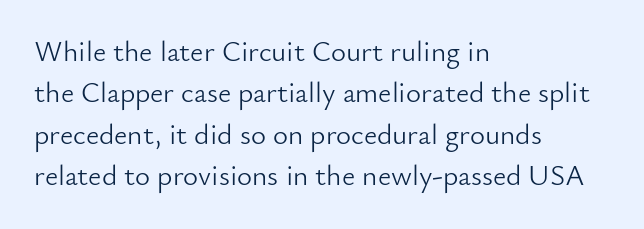
Visually the block forms a straight wall on the left and a jagged coastline on the right. This sample has the flowing, uneven cadence of proportional lettering. A typesetter would call this zero additional tracking. Ascenders rise straight up at ninety degrees.
